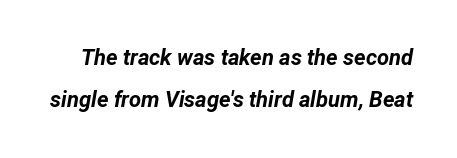
The image shows 22 px bold type, italic (leaning right); set loose line spacing (1.91x), normal letter spacing, not underlined.
